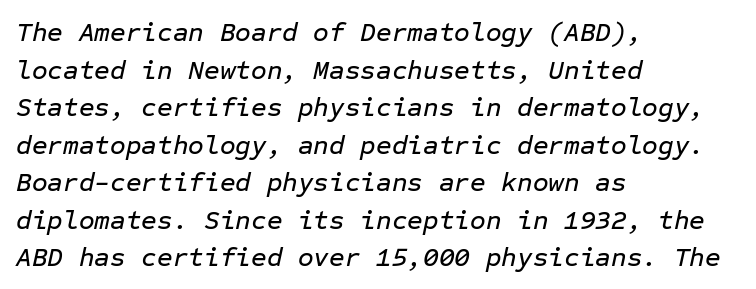
Q: Is the text italic (slanted)? A: Yes, it leans right by about 12 degrees.
Q: Is the text underlined? A: No.
Q: How is the paragraph aligned? A: Left-aligned.
Q: Is the spacing between letters normal or unusually wide? A: Normal.
Q: Is the spacing between lines tight, normal or loose? A: Normal.
